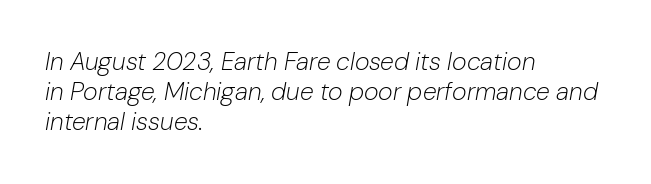
{"italic": "yes", "lean": "right", "slant_degrees": 10, "bold": "no", "underline": "no", "align": "left", "line_spacing_ratio": 1.21, "letter_spacing": "normal", "letter_spacing_em": 0.0, "glyph_px": 25}
